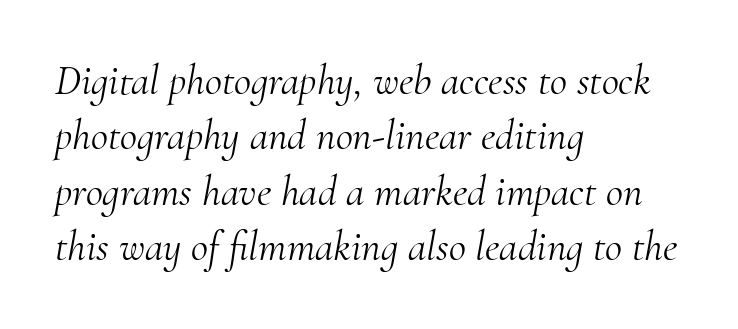
Baseline-to-baseline distance is the conventional proportion of letter height. This sample has the flowing, uneven cadence of proportional lettering. The lettering tilts uniformly, giving the passage an italic look. Stems here are at most as thick as an everyday book face. The lines in this sample share a left origin and differ only in where they stop.
